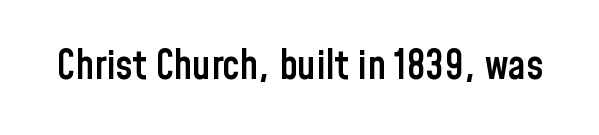
Q: Is the text bold? A: Semi-bold.
Q: Is the text italic (slanted)? A: No, it is upright.
Q: Is the typeface a serif or a sans-serif typeface? A: Sans-serif.
Q: Is the text underlined? A: No.
Q: Is the spacing between letters normal or unusually wide? A: Normal.
Q: Width (condensed, normal, or wide)? A: Condensed.
Q: Stroke contrast? A: Low.
Q: x-height? A: Medium.
Q: Monospaced? A: No.
